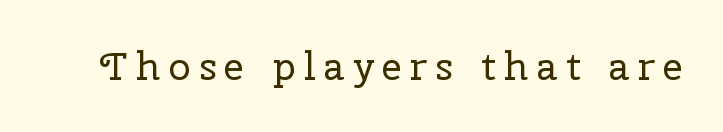
No word sits above an underline. This sample uses expanded letter spacing, leaving extra air between glyphs. Stroke thickness stays within the range of a standard reading face or lighter. The designer went with a serif here, giving each stem small feet.
